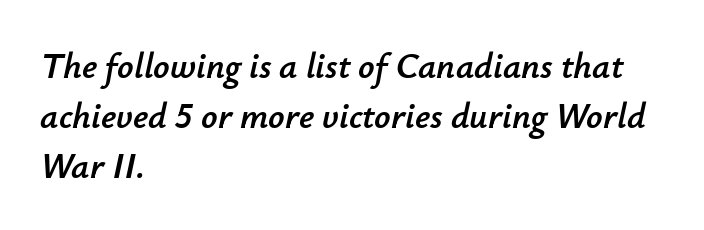
The image shows 36 px text type, italic (leaning right); set left-aligned, normal line spacing (1.39x), normal letter spacing, not underlined; low stroke contrast and a small x-height.
